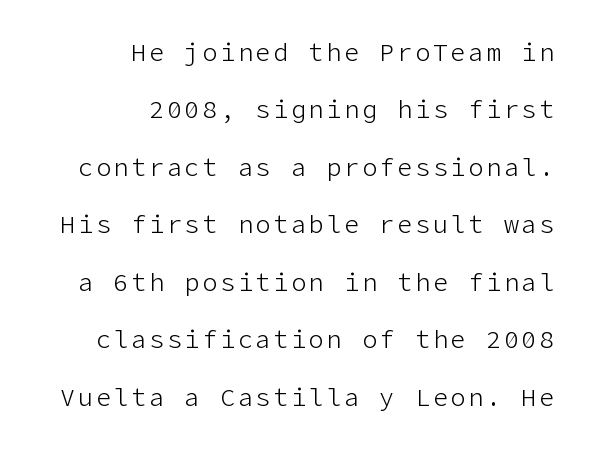
Q: Is the text bold? A: No.
Q: Is the text italic (slanted)? A: No, it is upright.
Q: Is the text underlined? A: No.
Q: How is the paragraph aligned? A: Right-aligned.
Q: Is the spacing between lines tight, normal or loose? A: Loose.
